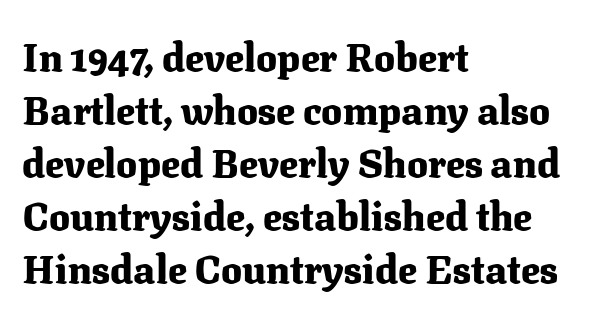
{"serif": "yes", "italic": "no", "bold": "yes", "weight": "heavy", "width": "normal", "stroke_contrast": "medium", "x_height": "medium", "monospaced": "no", "underline": "no", "align": "left", "line_spacing": "normal", "line_spacing_ratio": 1.36, "letter_spacing": "normal", "letter_spacing_em": 0.0, "glyph_px": 39}
